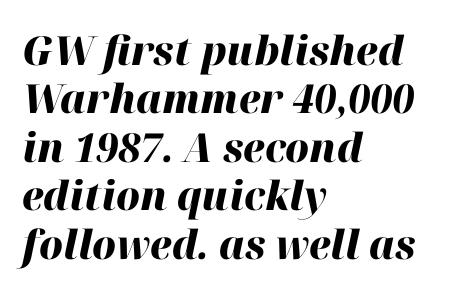
{"italic": "yes", "lean": "right", "slant_degrees": 12, "bold": "yes", "weight": "heavy", "width": "normal", "stroke_contrast": "high", "x_height": "medium", "monospaced": "no", "underline": "no", "align": "left", "line_spacing_ratio": 1.21, "letter_spacing": "normal", "letter_spacing_em": 0.0, "glyph_px": 40}
